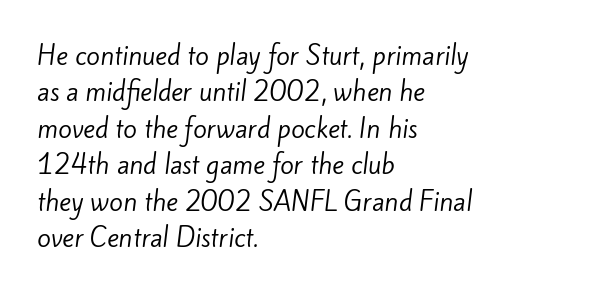
Q: Is the text bold? A: No.
Q: Is the text underlined? A: No.
Q: How is the paragraph aligned? A: Left-aligned.
Q: Is the spacing between letters normal or unusually wide? A: Normal.
Q: Is the spacing between lines tight, normal or loose? A: Normal.
